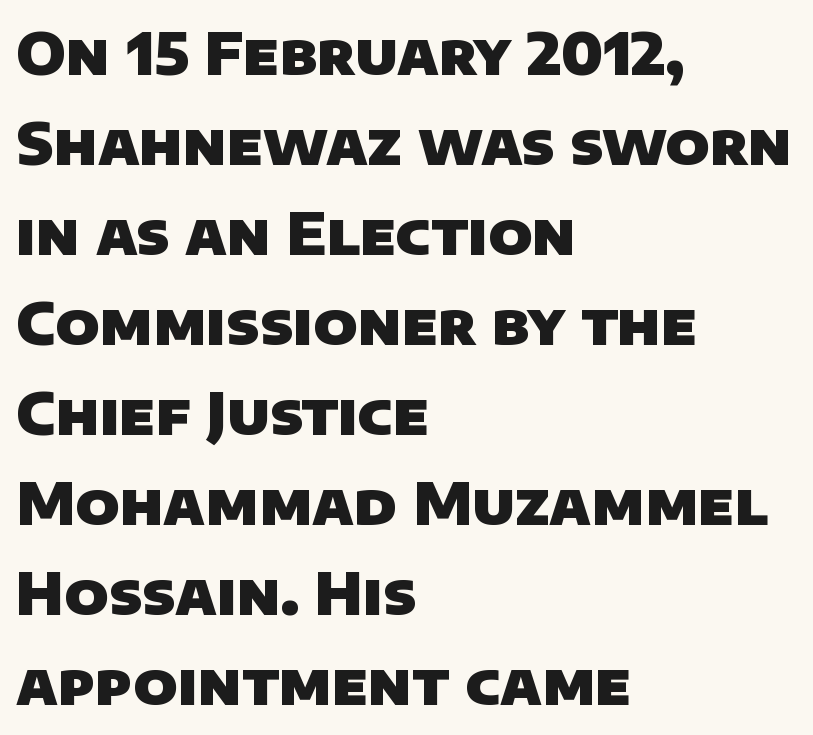
A typesetter would call this proportional, since set widths differ per character. The type family on display is of the sans-serif kind. The leading is moderate, giving the passage an even texture. If you drew a ruler down the left edge, every line would touch it.
